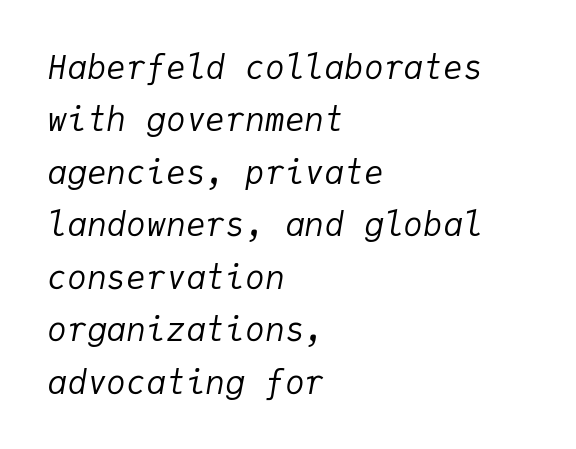
The image shows 33 px regular-weight type, italic (leaning right), monospaced; set left-aligned, normal line spacing (1.59x), normal letter spacing, not underlined; low stroke contrast and a medium x-height.
